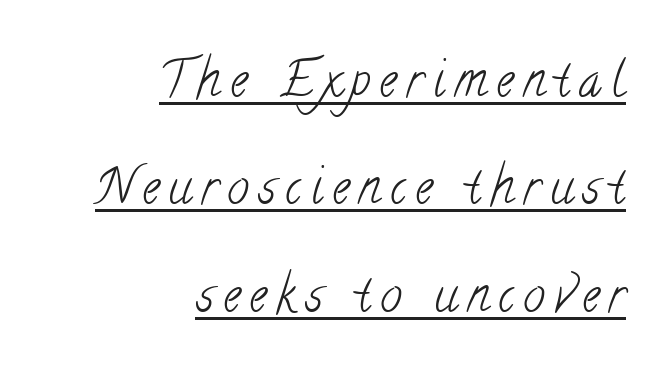
The image shows 49 px light, condensed serif type; set right-aligned, loose line spacing (2.19x), underlined; low stroke contrast and a small x-height.
